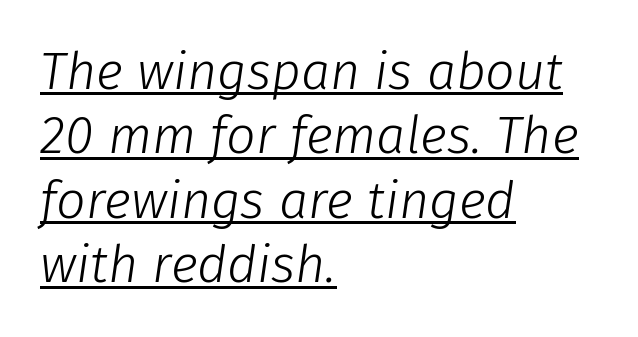
Underlining? Definitely there. Would a proofreader flag this as italicized? Yes. The type is set solid horizontally, with unmodified tracking. This sample has the flowing, uneven cadence of proportional lettering.
